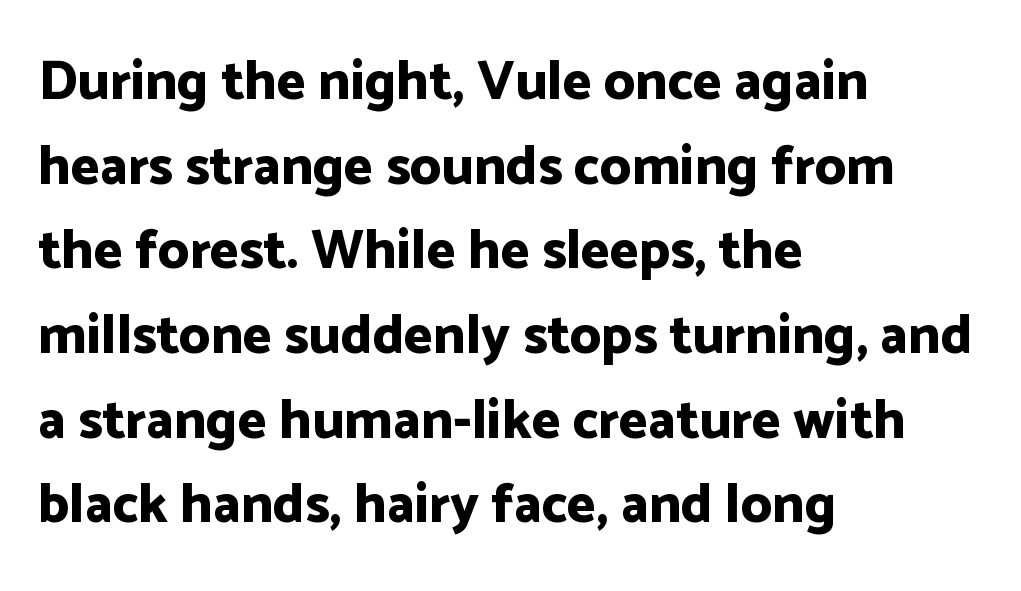
Q: Is the text bold? A: Yes.
Q: Is the text italic (slanted)? A: No, it is upright.
Q: Is the typeface a serif or a sans-serif typeface? A: Sans-serif.
Q: Is the text underlined? A: No.
Q: How is the paragraph aligned? A: Left-aligned.
Q: Is the spacing between letters normal or unusually wide? A: Normal.
Q: Is the spacing between lines tight, normal or loose? A: Normal.
Q: Width (condensed, normal, or wide)? A: Normal.
Q: Stroke contrast? A: Low.
Q: x-height? A: Medium.
Q: Monospaced? A: No.
